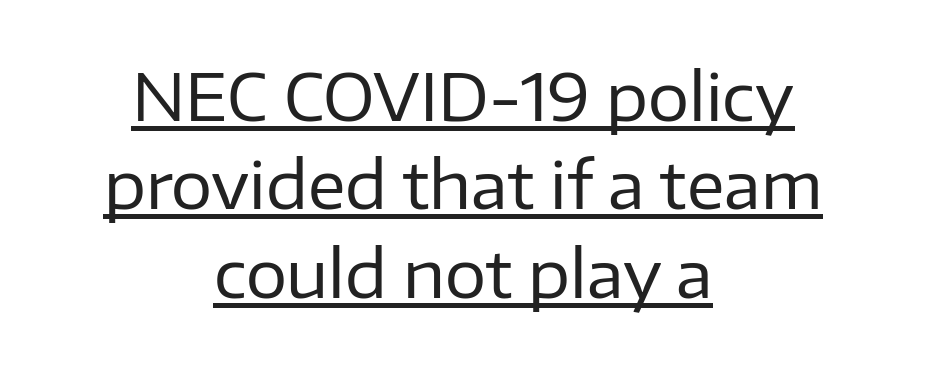
Q: Is the text bold? A: No.
Q: Is the text italic (slanted)? A: No, it is upright.
Q: Is the typeface a serif or a sans-serif typeface? A: Sans-serif.
Q: Is the text underlined? A: Yes.
Q: How is the paragraph aligned? A: Centered.
Q: Is the spacing between letters normal or unusually wide? A: Normal.
Q: Is the spacing between lines tight, normal or loose? A: Normal.
Q: Width (condensed, normal, or wide)? A: Normal.
Q: Stroke contrast? A: Low.
Q: x-height? A: Medium.
Q: Monospaced? A: No.
